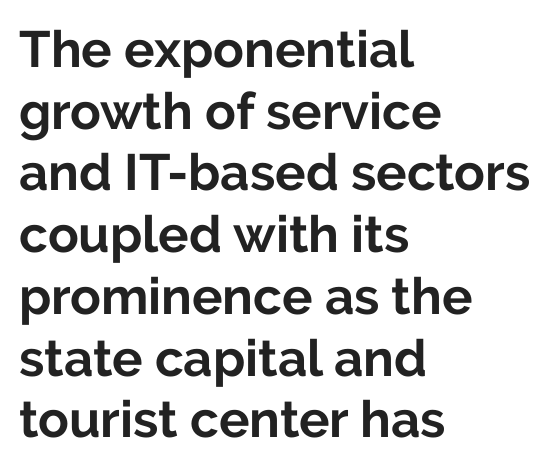
{"serif": "no", "italic": "no", "bold": "yes", "weight": "bold", "width": "normal", "stroke_contrast": "low", "x_height": "medium", "monospaced": "no", "underline": "no", "align": "left", "line_spacing_ratio": 1.21, "letter_spacing": "normal", "letter_spacing_em": 0.0, "glyph_px": 51}
